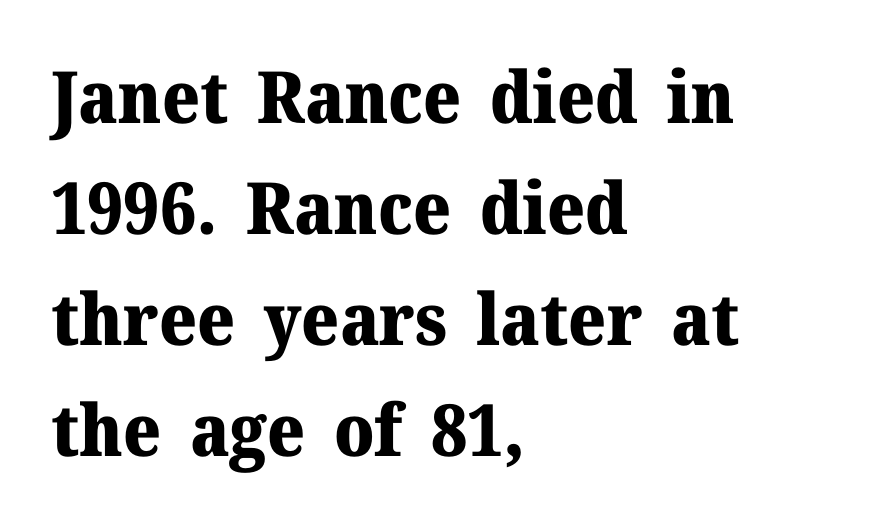
Q: Is the text bold? A: Yes.
Q: Is the text italic (slanted)? A: No, it is upright.
Q: Is the typeface a serif or a sans-serif typeface? A: Serif.
Q: Is the text underlined? A: No.
Q: How is the paragraph aligned? A: Left-aligned.
Q: Is the spacing between letters normal or unusually wide? A: Normal.
Q: Is the spacing between lines tight, normal or loose? A: Normal.
Q: Width (condensed, normal, or wide)? A: Normal.
Q: Stroke contrast? A: Medium.
Q: x-height? A: Medium.
Q: Monospaced? A: No.
